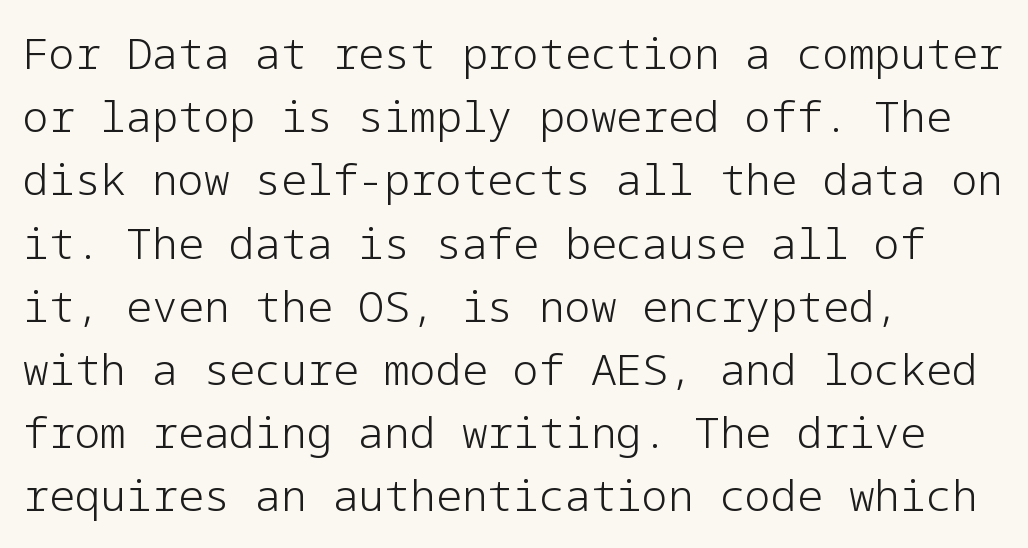
The image shows 43 px light sans-serif type, upright; set left-aligned, normal line spacing (1.47x), normal letter spacing, not underlined; low stroke contrast and a medium x-height.
